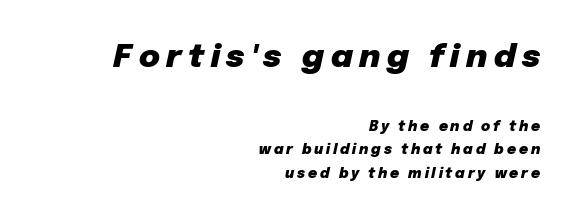
{"italic": "yes", "lean": "right", "slant_degrees": 12, "bold": "yes", "weight": "heavy", "width": "normal", "stroke_contrast": "low", "x_height": "medium", "monospaced": "no", "underline": "no", "align": "right", "line_spacing": "normal", "line_spacing_ratio": 1.65, "letter_spacing": "wide", "letter_spacing_em": 0.2, "larger_block": "first", "size_ratio": 2.29, "glyph_px": 32}
